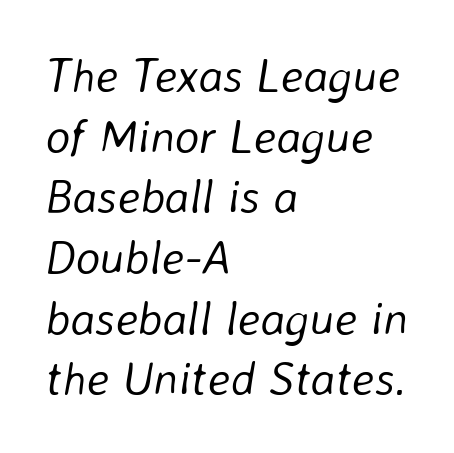
The image shows 47 px light type, italic (leaning right); set left-aligned, normal line spacing (1.29x), normal letter spacing, not underlined; low stroke contrast and a medium x-height.
